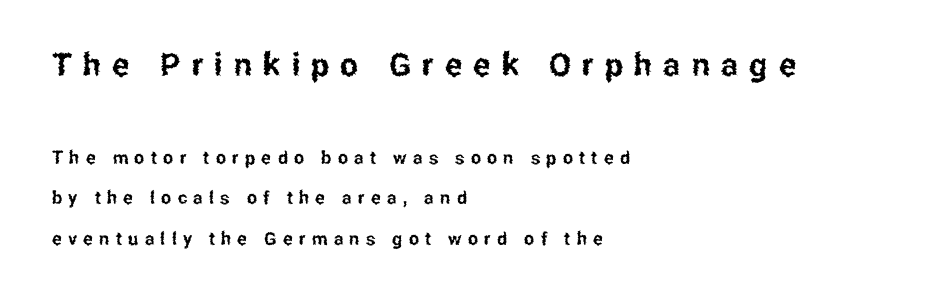
Compared with typical body copy, the letter spacing here is much looser. Every character sits straight up, as roman type does. The passage shown is not underscored anywhere. Whoever set this made the first block the dominant, larger element. The lines are spread far apart with generous leading.
